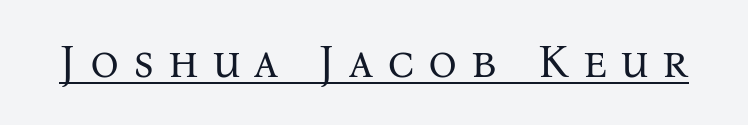
The letterforms stand isolated, each surrounded by extra space. This is not heavy type; no bold has been used. Each line of the rendering has a horizontal stroke beneath the glyphs. Typographically, this falls in the serif category. The typography opts for an upright posture over an oblique one.
